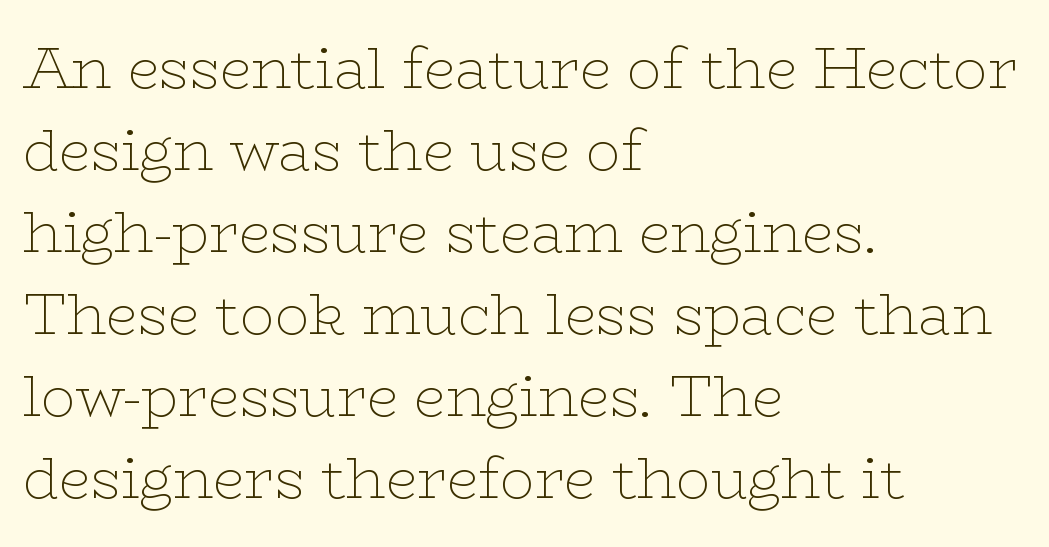
Q: Is the text bold? A: No.
Q: Is the text italic (slanted)? A: No, it is upright.
Q: Is the typeface a serif or a sans-serif typeface? A: Serif.
Q: Is the text underlined? A: No.
Q: How is the paragraph aligned? A: Left-aligned.
Q: Is the spacing between letters normal or unusually wide? A: Normal.
Q: Is the spacing between lines tight, normal or loose? A: Normal.
Q: Width (condensed, normal, or wide)? A: Wide.
Q: Stroke contrast? A: Low.
Q: x-height? A: Medium.
Q: Monospaced? A: No.
